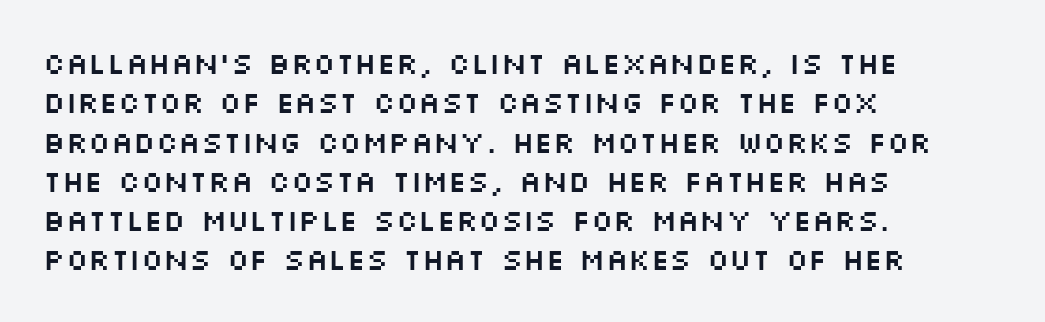
The type family on display is of the sans-serif kind. Does the leading feel generous? No, just average. Think of a printed novel: that variable character pitch is what you see here. When letters stand straight like this, we call the style roman or upright. Underline: absent. A student would call this left alignment; a typographer would say flush left, rag right.
